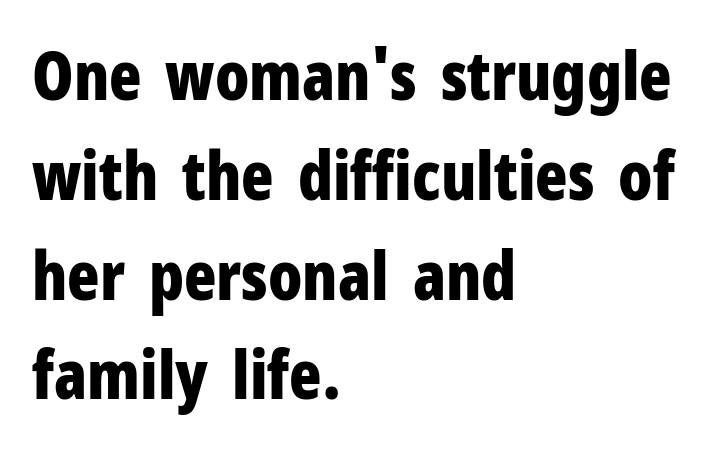
{"serif": "no", "italic": "no", "bold": "yes", "weight": "bold", "width": "condensed", "stroke_contrast": "low", "x_height": "medium", "monospaced": "no", "underline": "no", "align": "left", "line_spacing": "normal", "line_spacing_ratio": 1.49, "letter_spacing": "normal", "letter_spacing_em": 0.0, "glyph_px": 67}
